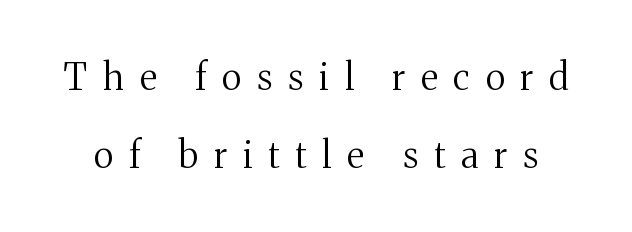
{"serif": "yes", "italic": "no", "bold": "no", "weight": "regular", "width": "normal", "stroke_contrast": "medium", "x_height": "medium", "monospaced": "no", "underline": "no", "line_spacing": "loose", "line_spacing_ratio": 2.16, "letter_spacing": "wide", "letter_spacing_em": 0.44, "glyph_px": 36}
